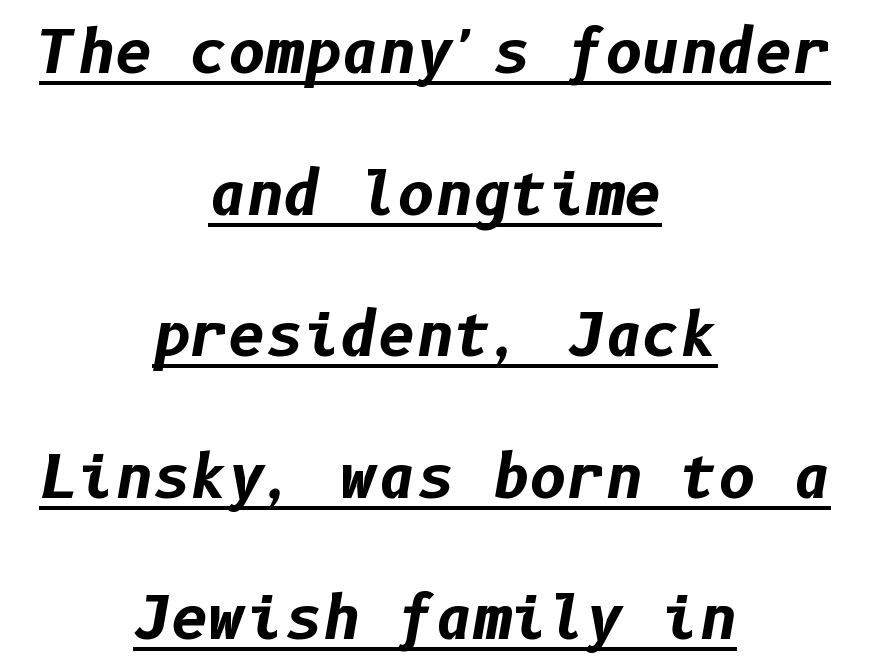
The image shows 58 px bold type, italic (leaning right); set centered, loose line spacing (2.44x), normal letter spacing, underlined; low stroke contrast and a medium x-height.
